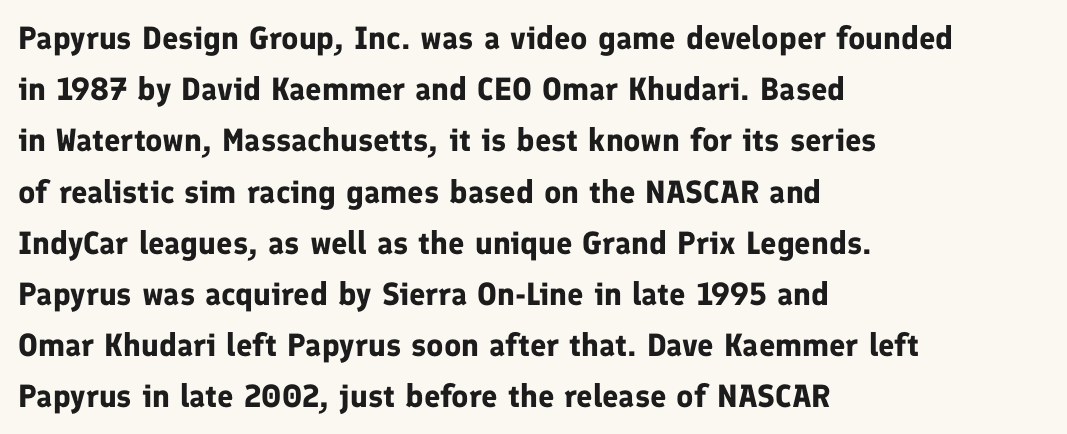
{"serif": "no", "italic": "no", "bold": "yes", "weight": "bold", "width": "normal", "stroke_contrast": "low", "x_height": "medium", "monospaced": "no", "underline": "no", "align": "left", "line_spacing": "normal", "line_spacing_ratio": 1.6, "letter_spacing": "normal", "letter_spacing_em": 0.0, "glyph_px": 32}
